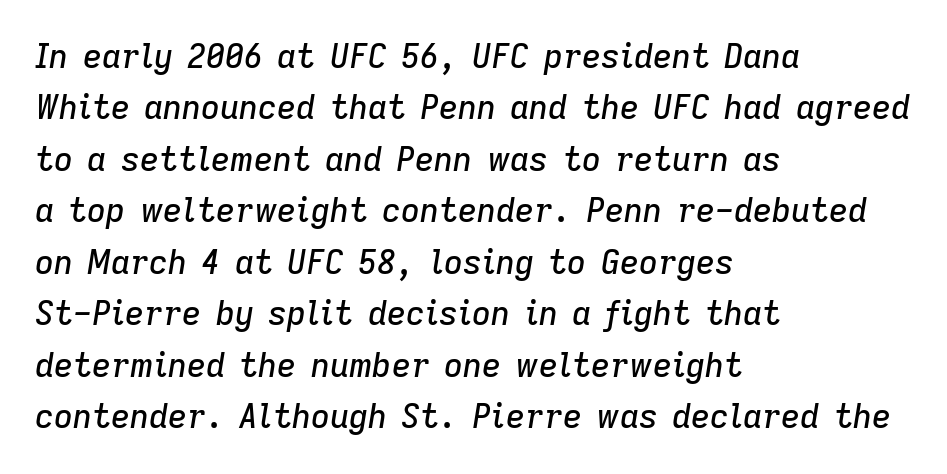
Normally led — the rows are evenly, conventionally spaced. Looks like regular typesetting: each glyph gets only the width it needs. In terms of posture, this sample is oblique. Observe the ordinary spacing: letters are neighbours, not strangers. The rendering anchors every line to the left-hand side.
